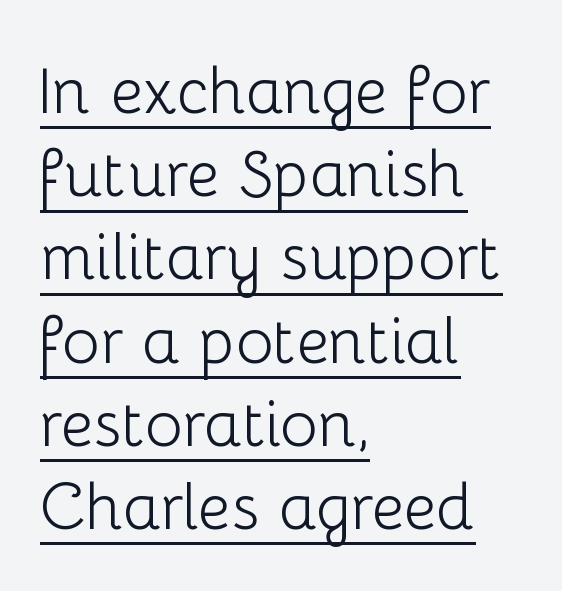
The passage shown is not bold in any degree. Character widths vary here, with narrow letters taking less room than wide ones. The letters stand upright; this is a roman face. Inter-character spacing is left at the font's built-in metrics.
